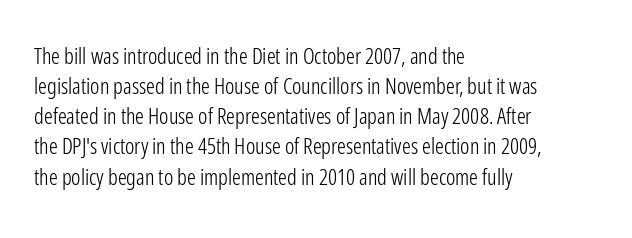
The letterforms sit shoulder to shoulder at normal distance. The space directly below the letters is spotless. Counters stay open thanks to moderate or lighter strokes. The vertical gap from one line to the next is medium. Ascenders rise straight up at ninety degrees. The ragged edge is on the right, which tells us the setting is flush left.
